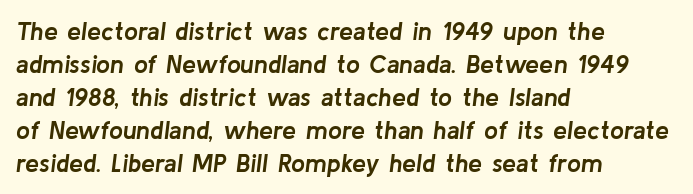
{"italic": "yes", "lean": "right", "slant_degrees": 8, "bold": "yes", "underline": "no", "align": "left", "line_spacing": "normal", "line_spacing_ratio": 1.32, "letter_spacing": "normal", "letter_spacing_em": 0.0, "glyph_px": 25}
